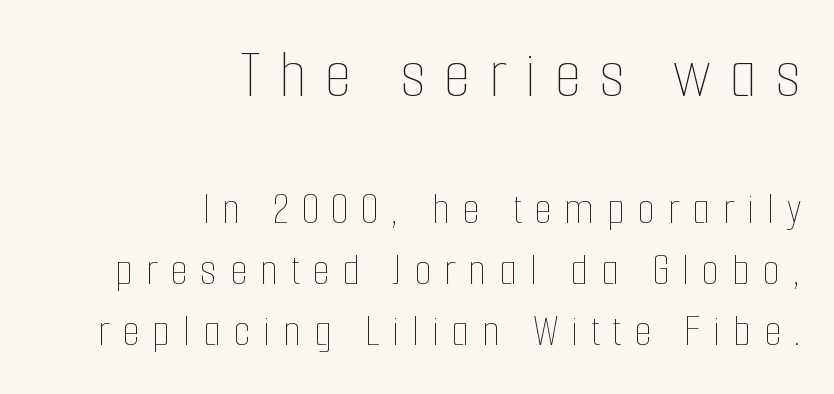
Q: Is the text bold? A: No.
Q: Is the text italic (slanted)? A: No, it is upright.
Q: Is the text underlined? A: No.
Q: How is the paragraph aligned? A: Right-aligned.
Q: Is the spacing between letters normal or unusually wide? A: Unusually wide.
Q: Is the spacing between lines tight, normal or loose? A: Normal.
Q: Which block of text is set in a larger size, the first (top) or the second (bottom)? A: The first (top) one.
Q: Width (condensed, normal, or wide)? A: Condensed.
Q: Stroke contrast? A: Low.
Q: x-height? A: Medium.
Q: Monospaced? A: No.
